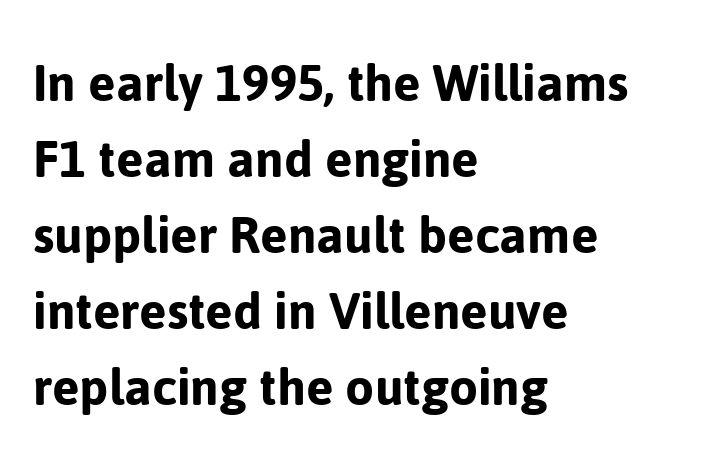
{"serif": "no", "italic": "no", "width": "normal", "stroke_contrast": "low", "x_height": "medium", "monospaced": "no", "underline": "no", "align": "left", "line_spacing": "normal", "line_spacing_ratio": 1.29, "letter_spacing": "normal", "letter_spacing_em": 0.0, "glyph_px": 59}
